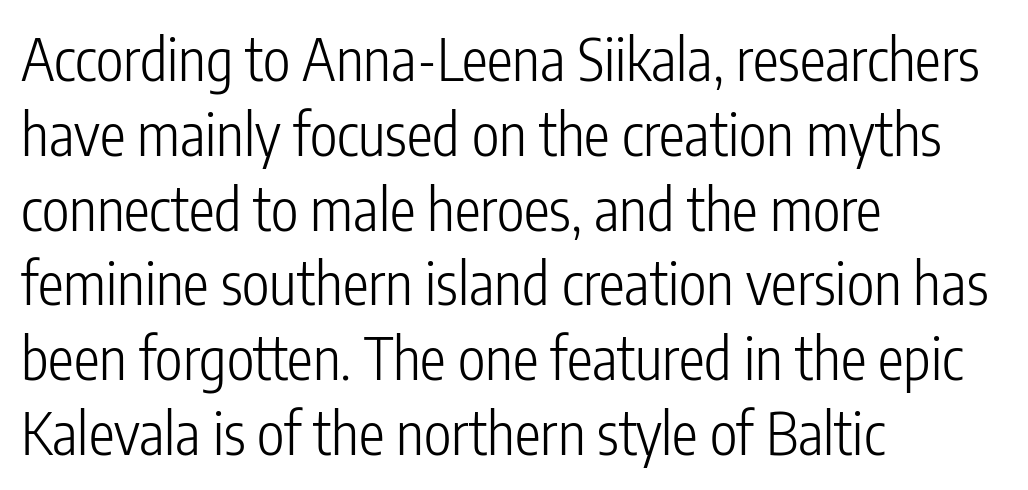
{"serif": "no", "italic": "no", "bold": "no", "weight": "light", "width": "condensed", "stroke_contrast": "low", "x_height": "medium", "monospaced": "no", "underline": "no", "align": "left", "line_spacing": "normal", "line_spacing_ratio": 1.29, "letter_spacing": "normal", "letter_spacing_em": 0.0, "glyph_px": 58}
